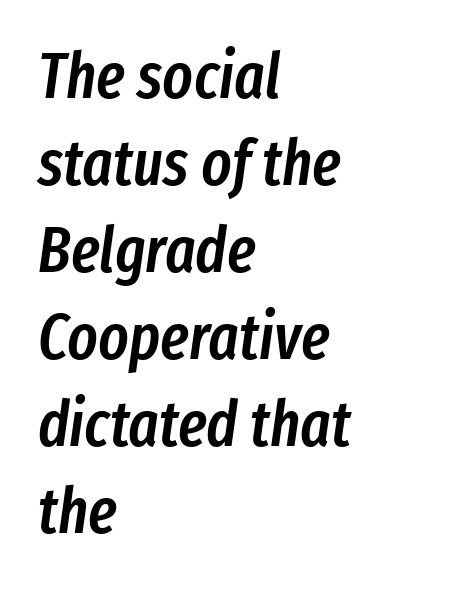
The image shows 64 px semibold, condensed type, italic (leaning right); set left-aligned, normal line spacing (1.36x), normal letter spacing, not underlined; low stroke contrast and a medium x-height.
